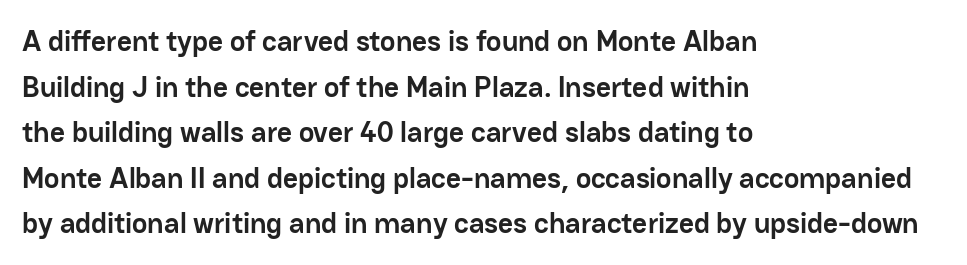
The image shows 29 px semibold sans-serif type, upright; set left-aligned, normal line spacing (1.57x), normal letter spacing, not underlined; low stroke contrast and a medium x-height.
